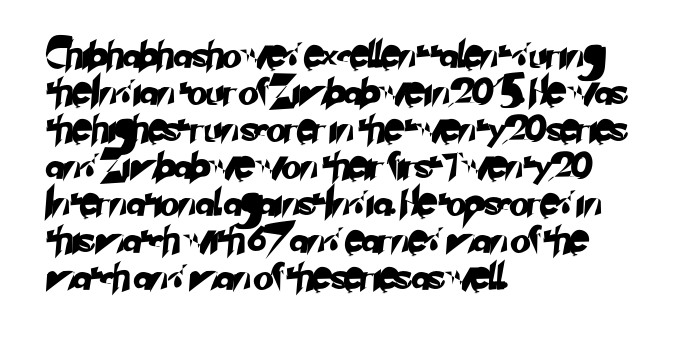
Q: Is the text underlined? A: No.
Q: How is the paragraph aligned? A: Left-aligned.
Q: Is the spacing between letters normal or unusually wide? A: Normal.
Q: Is the spacing between lines tight, normal or loose? A: Normal.
